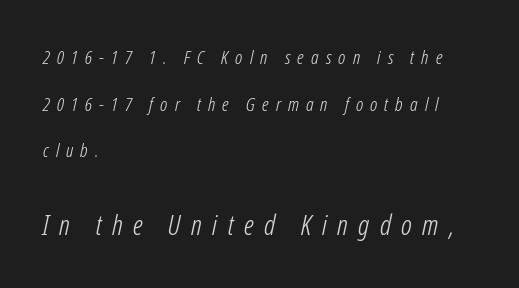
Notice the wide empty band between every row — that's loose leading. Tracking here is generous; glyphs stand well apart from one another. Italic? Definitely — the glyphs are oblique. A typesetter would call this proportional, since set widths differ per character. Does the copy run flush right? No — it runs flush left.
